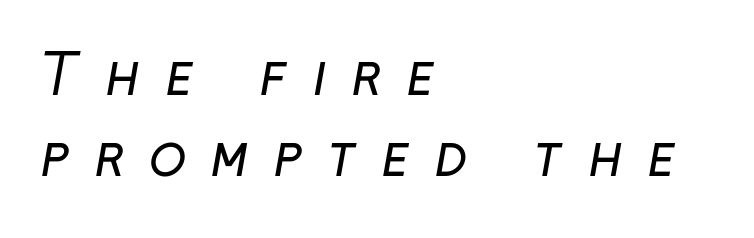
Students, observe: this is what conventionally led text looks like. Honestly, there is no underline to notice here at all. Is the letter spacing exaggerated? Yes — the characters are pushed far apart. The cut favours lightness, reaching ordinary text weight at its darkest.
